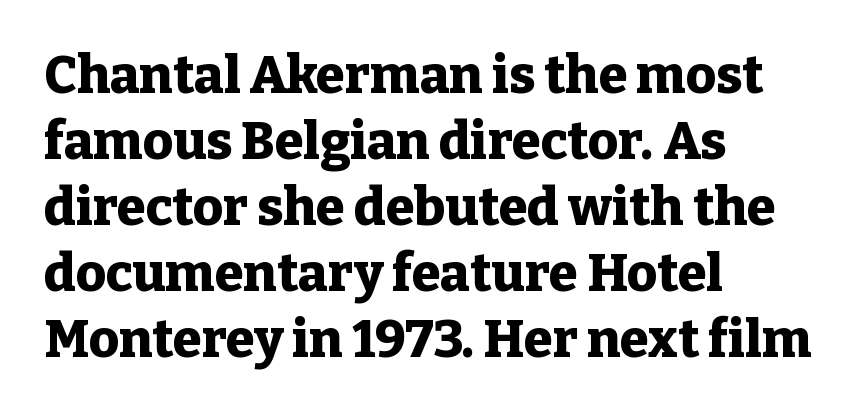
{"serif": "yes", "italic": "no", "bold": "yes", "weight": "heavy", "width": "normal", "stroke_contrast": "low", "x_height": "medium", "monospaced": "no", "underline": "no", "align": "left", "line_spacing": "normal", "line_spacing_ratio": 1.27, "letter_spacing": "normal", "letter_spacing_em": 0.0, "glyph_px": 52}
